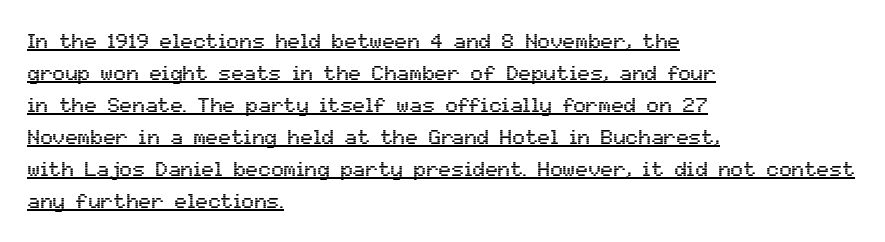
{"italic": "no", "underline": "yes", "align": "left", "line_spacing": "normal", "line_spacing_ratio": 1.52, "letter_spacing": "normal", "letter_spacing_em": 0.0, "glyph_px": 21}
